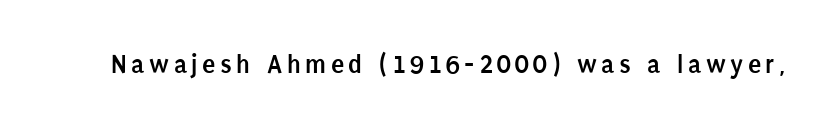
The lettering holds an erect, upright posture throughout. Check the space under the baseline: it is left empty. Does the weight exceed regular? Yes, all the way to bold.
